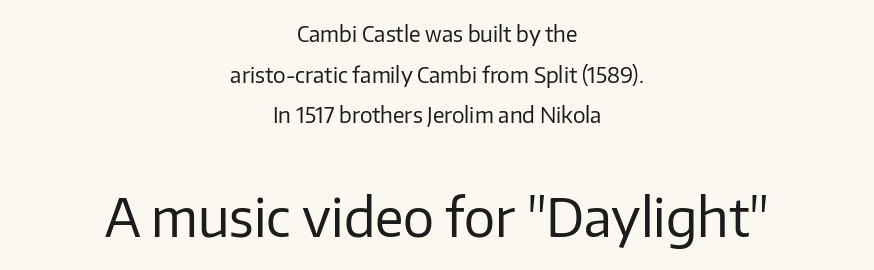
Tracking value appears to be zero — textbook default spacing. Look at the bottom of the vertical strokes: they stop flat, with no serifs. The passage shown begins with its smaller block and ends with its larger one. Descenders hang freely into open space.
